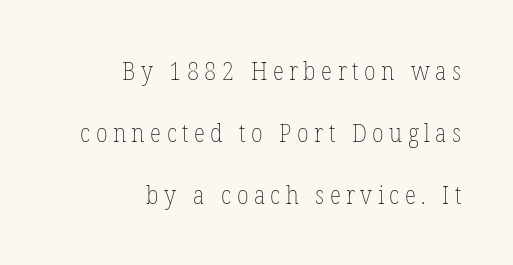
{"italic": "no", "bold": "no", "underline": "no", "align": "right", "line_spacing": "loose", "line_spacing_ratio": 2.39, "letter_spacing": "wide", "letter_spacing_em": 0.21, "glyph_px": 26}
